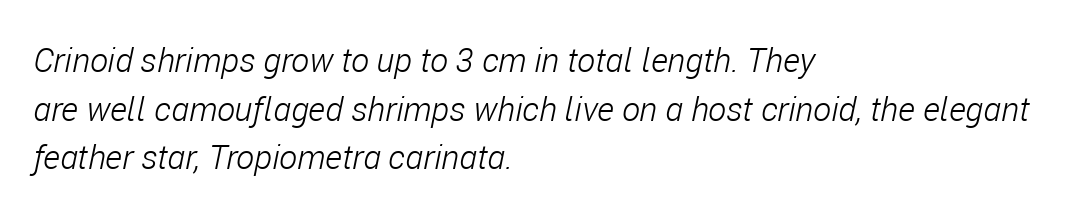
Q: Is the text bold? A: No.
Q: Is the text italic (slanted)? A: Yes, it leans right by about 11 degrees.
Q: Is the text underlined? A: No.
Q: How is the paragraph aligned? A: Left-aligned.
Q: Is the spacing between letters normal or unusually wide? A: Normal.
Q: Is the spacing between lines tight, normal or loose? A: Normal.
Q: Width (condensed, normal, or wide)? A: Condensed.
Q: Stroke contrast? A: Low.
Q: x-height? A: Medium.
Q: Monospaced? A: No.
